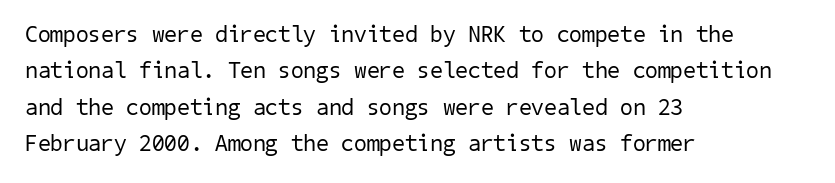
Q: Is the text bold? A: No.
Q: Is the text underlined? A: No.
Q: How is the paragraph aligned? A: Left-aligned.
Q: Is the spacing between letters normal or unusually wide? A: Normal.
Q: Is the spacing between lines tight, normal or loose? A: Normal.
